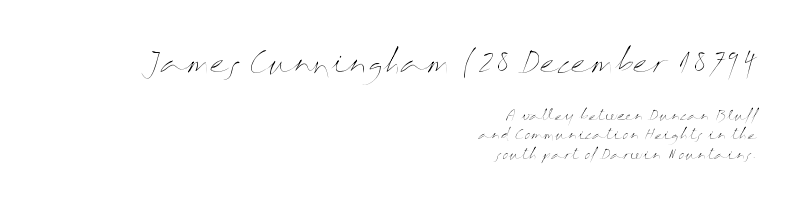
{"bold": "no", "weight": "thin", "width": "wide", "stroke_contrast": "medium", "x_height": "medium", "monospaced": "no", "underline": "no", "align": "right", "line_spacing": "normal", "line_spacing_ratio": 1.38, "letter_spacing": "normal", "letter_spacing_em": 0.0, "larger_block": "first", "size_ratio": 2.0, "glyph_px": 28}
